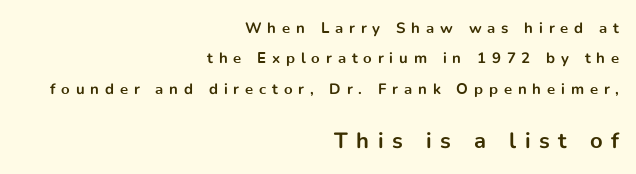
{"italic": "no", "bold": "yes", "underline": "no", "align": "right", "line_spacing": "loose", "line_spacing_ratio": 2.02, "letter_spacing": "wide", "letter_spacing_em": 0.39, "larger_block": "second", "size_ratio": 1.47, "glyph_px": 22}
